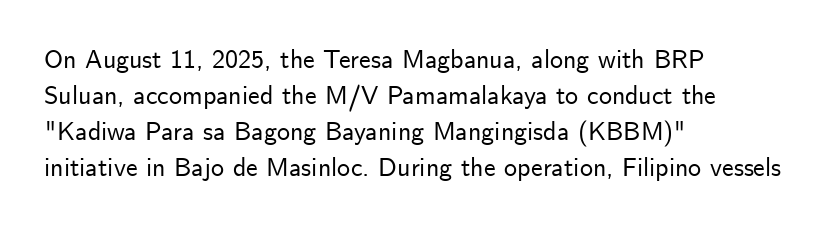
The image shows 26 px text type, upright; set left-aligned, normal line spacing (1.39x), normal letter spacing, not underlined.
